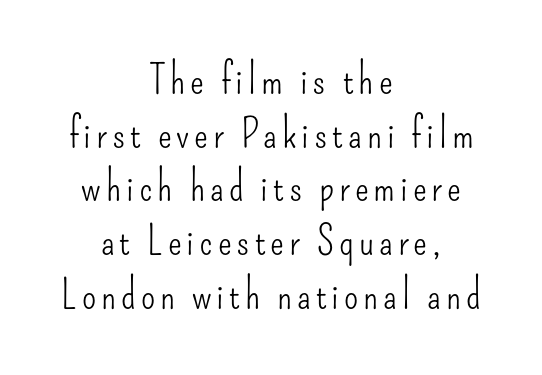
The image shows 41 px light, condensed sans-serif type, upright; set centered, normal line spacing (1.31x), not underlined; low stroke contrast and a small x-height.
